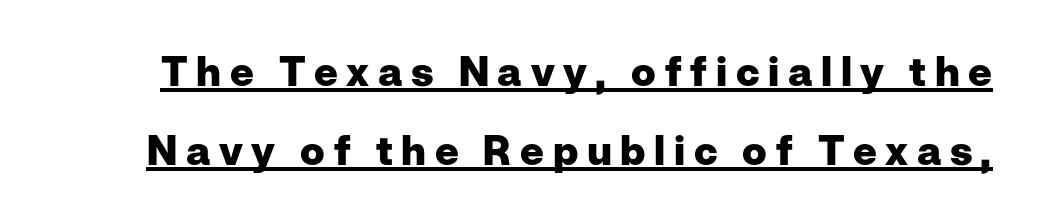
Q: Is the text bold? A: Yes.
Q: Is the text italic (slanted)? A: No, it is upright.
Q: Is the typeface a serif or a sans-serif typeface? A: Sans-serif.
Q: Is the text underlined? A: Yes.
Q: Is the spacing between letters normal or unusually wide? A: Unusually wide.
Q: Is the spacing between lines tight, normal or loose? A: Loose.
Q: Width (condensed, normal, or wide)? A: Normal.
Q: Stroke contrast? A: Low.
Q: x-height? A: Medium.
Q: Monospaced? A: No.
